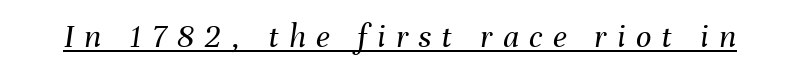
Q: Is the text bold? A: No.
Q: Is the text italic (slanted)? A: Yes, it leans right by about 8 degrees.
Q: Is the text underlined? A: Yes.
Q: Is the spacing between letters normal or unusually wide? A: Unusually wide.
Q: Width (condensed, normal, or wide)? A: Normal.
Q: Stroke contrast? A: Medium.
Q: x-height? A: Medium.
Q: Monospaced? A: No.
